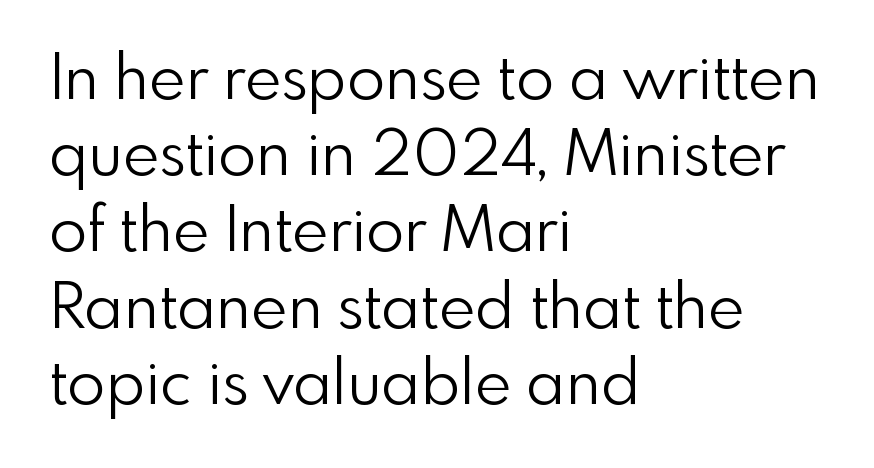
Q: Is the text bold? A: No.
Q: Is the text italic (slanted)? A: No, it is upright.
Q: Is the typeface a serif or a sans-serif typeface? A: Sans-serif.
Q: Is the text underlined? A: No.
Q: How is the paragraph aligned? A: Left-aligned.
Q: Is the spacing between letters normal or unusually wide? A: Normal.
Q: Width (condensed, normal, or wide)? A: Normal.
Q: x-height? A: Small.
Q: Monospaced? A: No.
